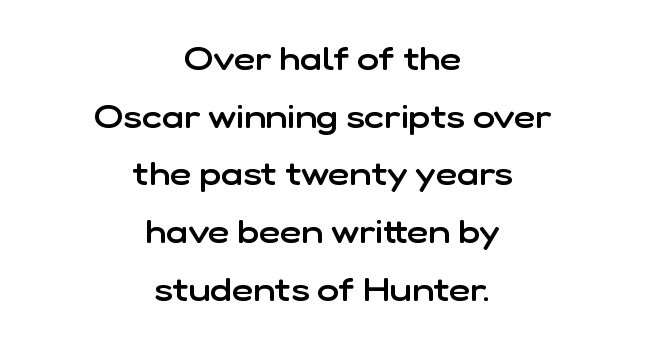
Q: Is the text bold? A: Semi-bold.
Q: Is the text italic (slanted)? A: No, it is upright.
Q: Is the typeface a serif or a sans-serif typeface? A: Sans-serif.
Q: Is the text underlined? A: No.
Q: How is the paragraph aligned? A: Centered.
Q: Is the spacing between letters normal or unusually wide? A: Normal.
Q: Width (condensed, normal, or wide)? A: Normal.
Q: Stroke contrast? A: Low.
Q: x-height? A: Medium.
Q: Monospaced? A: No.
